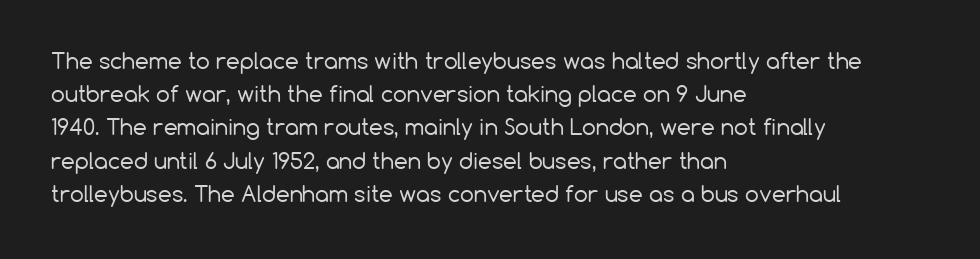
The image shows 22 px text type, upright; set left-aligned, normal line spacing (1.51x), normal letter spacing, not underlined.
